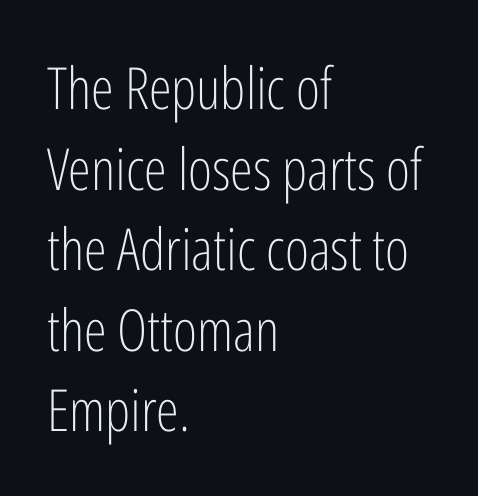
{"serif": "no", "italic": "no", "bold": "no", "weight": "light", "width": "condensed", "stroke_contrast": "low", "x_height": "medium", "monospaced": "no", "underline": "no", "align": "left", "line_spacing": "normal", "line_spacing_ratio": 1.39, "letter_spacing": "normal", "letter_spacing_em": 0.0, "glyph_px": 58}
